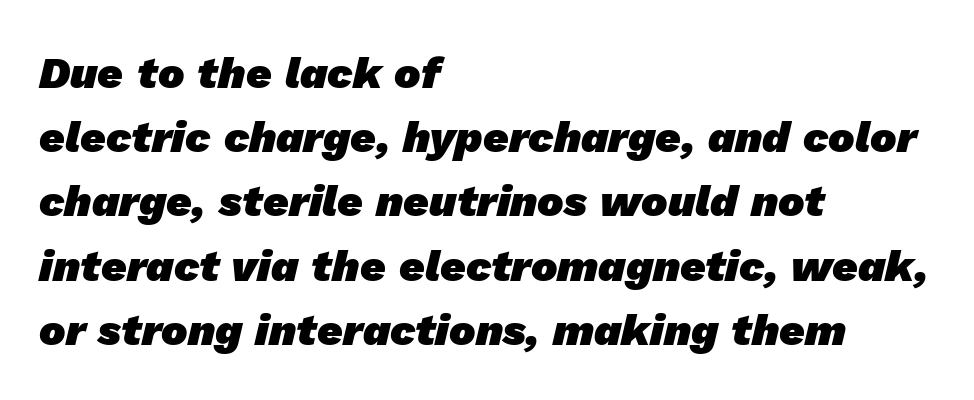
These lines are rendered in a variable-pitch font. Stroke terminals: plain, sans-serif. How would I describe the line gaps? Plain and ordinary. Compared with typical body copy, the letter spacing here is the same. Strong, thick strokes mark this as bold type.
